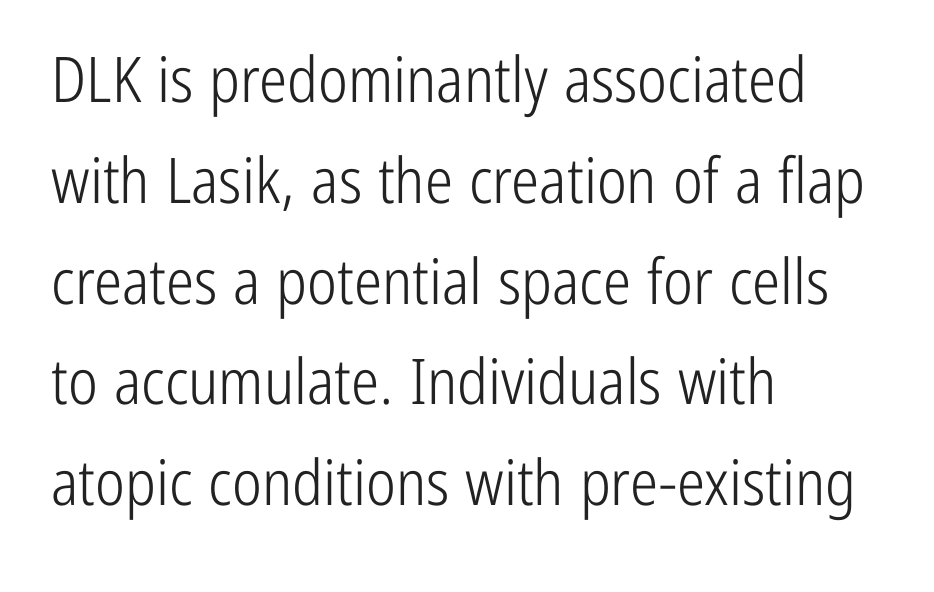
The image shows 63 px light, condensed sans-serif type, upright; set left-aligned, normal line spacing (1.6x), normal letter spacing, not underlined; low stroke contrast and a medium x-height.
